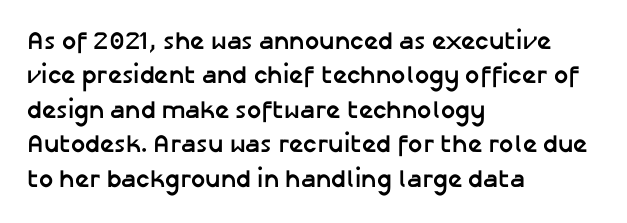
{"italic": "no", "bold": "yes", "underline": "no", "align": "left", "line_spacing": "normal", "line_spacing_ratio": 1.38, "letter_spacing": "normal", "letter_spacing_em": 0.0, "glyph_px": 25}
